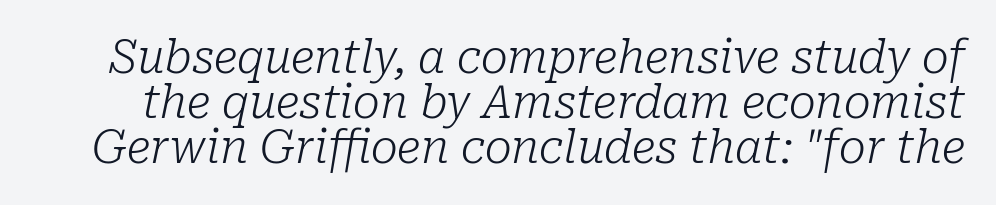
Slanted lettering throughout. Old-style or modern, the face here clearly has serifs. Caption: standard tracking, unaltered. No chunkiness to these letters — they're not bold.
